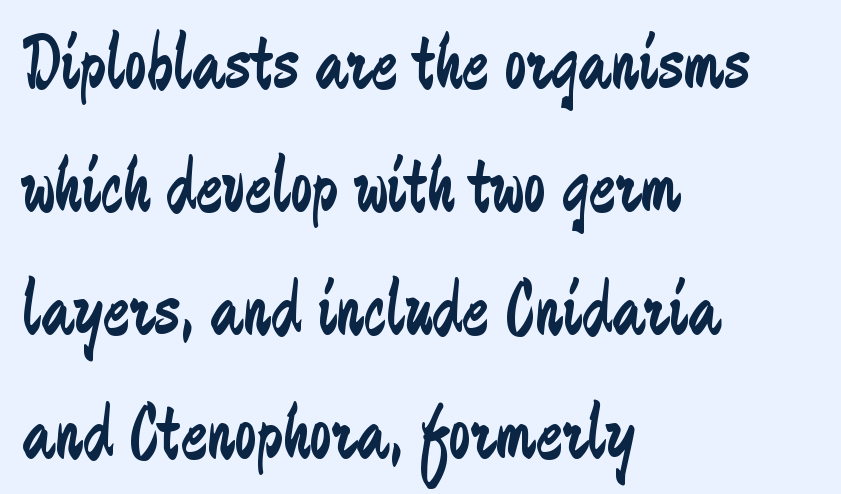
{"serif": "no", "bold": "no", "weight": "regular", "width": "condensed", "stroke_contrast": "low", "x_height": "medium", "monospaced": "no", "underline": "no", "align": "left", "line_spacing": "normal", "line_spacing_ratio": 1.56, "letter_spacing": "normal", "letter_spacing_em": 0.0, "glyph_px": 79}
